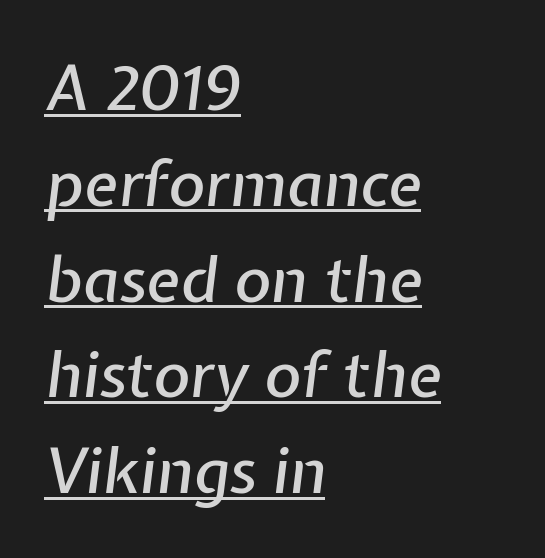
The image shows 63 px text type, italic (leaning right); set left-aligned, normal line spacing (1.52x), normal letter spacing, underlined; low stroke contrast and a medium x-height.
